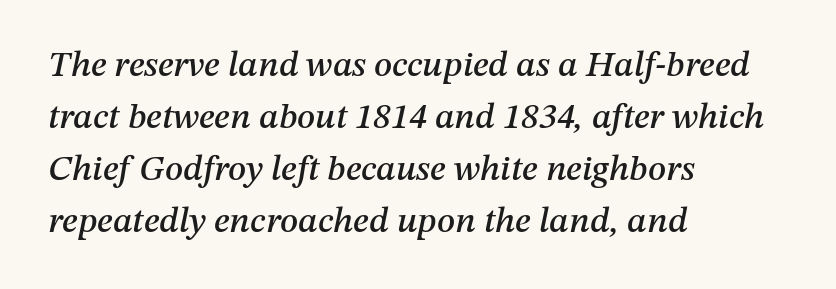
The image shows 36 px text type, italic (leaning right); set left-aligned, normal line spacing (1.44x), normal letter spacing, not underlined; medium stroke contrast and a medium x-height.
